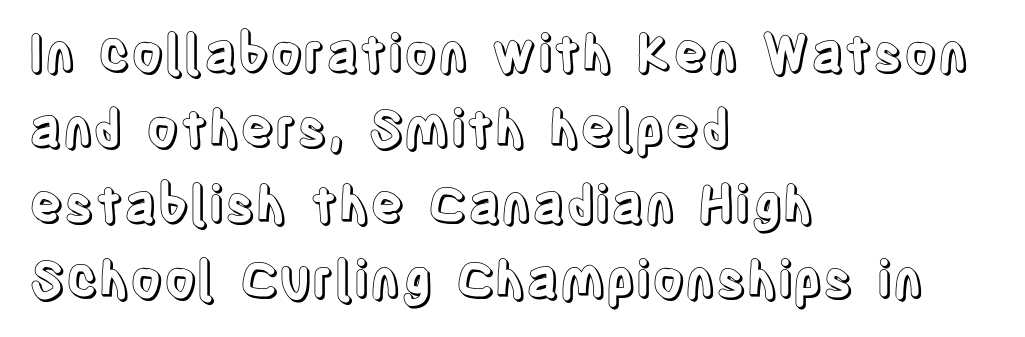
Q: Is the text italic (slanted)? A: No, it is upright.
Q: Is the text underlined? A: No.
Q: How is the paragraph aligned? A: Left-aligned.
Q: Is the spacing between letters normal or unusually wide? A: Normal.
Q: Is the spacing between lines tight, normal or loose? A: Normal.
Q: Width (condensed, normal, or wide)? A: Condensed.
Q: x-height? A: Large.
Q: Monospaced? A: No.
